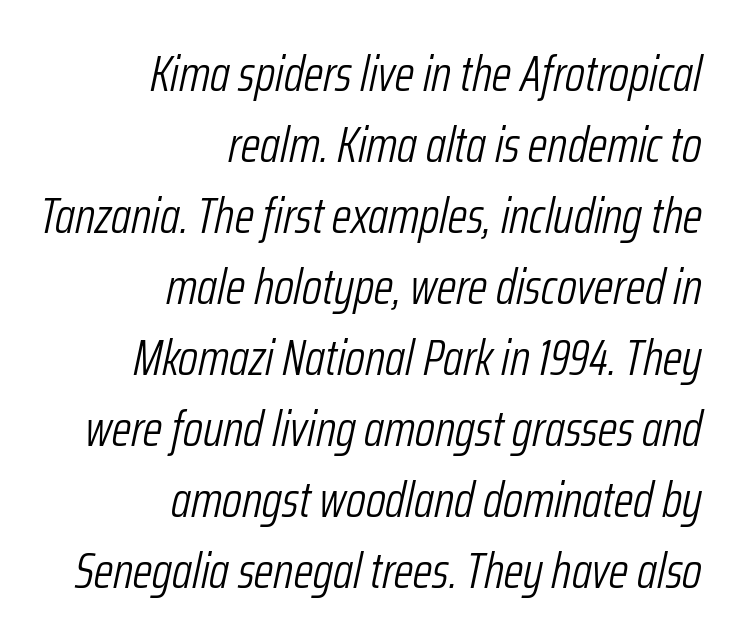
{"italic": "yes", "lean": "right", "slant_degrees": 12, "bold": "no", "weight": "light", "width": "condensed", "stroke_contrast": "low", "x_height": "medium", "monospaced": "no", "underline": "no", "align": "right", "line_spacing": "normal", "line_spacing_ratio": 1.42, "letter_spacing": "normal", "letter_spacing_em": 0.0, "glyph_px": 50}
